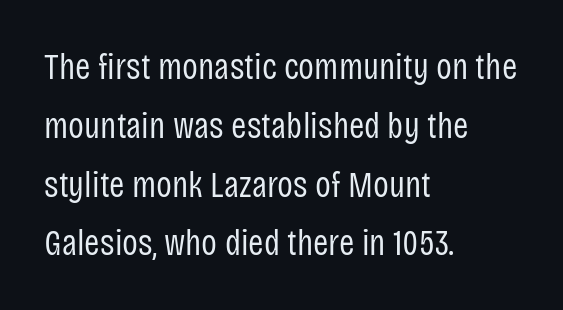
{"serif": "no", "italic": "no", "bold": "no", "weight": "regular", "width": "condensed", "stroke_contrast": "low", "x_height": "large", "monospaced": "no", "underline": "no", "align": "left", "line_spacing": "normal", "line_spacing_ratio": 1.59, "letter_spacing": "normal", "letter_spacing_em": 0.0, "glyph_px": 37}
